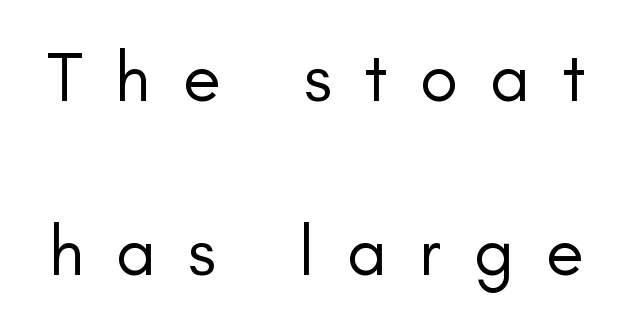
Here the glyphs are tracked loosely, breaking word shapes into spaced letters. Line spacing here is loose. The area under the type is left untouched. A typesetter would call this proportional, since set widths differ per character. This reads as an unemphasized weight, regular at the heaviest.
